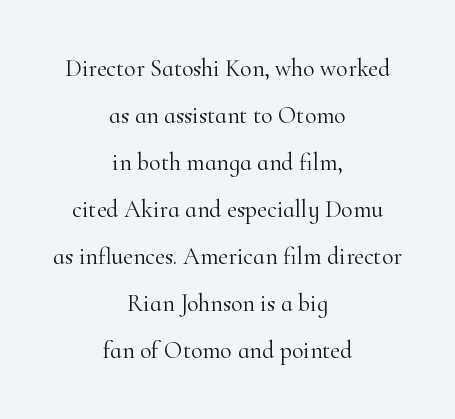
The image shows 24 px text type, upright; set centered, loose line spacing (1.96x), normal letter spacing, not underlined.
